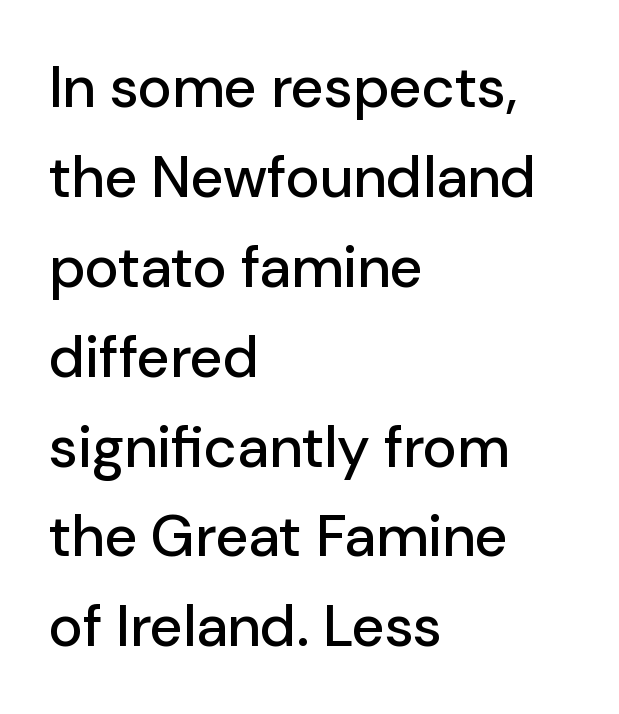
The letters advance in unequal steps, a hallmark of proportional type. The rendering uses a moderate line-height, typical for paragraphs. The designer went with a sans here, leaving each stem footless. Rule under the text: the space is simply empty.
